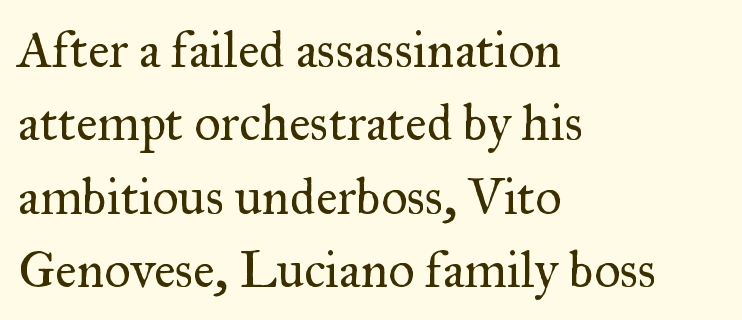
The image shows 51 px regular-weight serif type, upright; set left-aligned, normal line spacing (1.44x), normal letter spacing, not underlined; medium stroke contrast and a small x-height.
